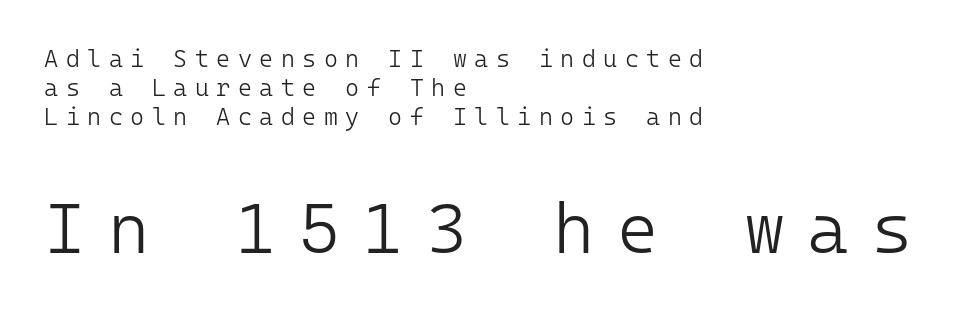
The image shows 71 px light sans-serif type, upright, monospaced; set left-aligned, line spacing 1.2x, unusually wide letter spacing (+0.31 em), not underlined; the second (bottom) block is 2.96x larger; low stroke contrast and a medium x-height.
